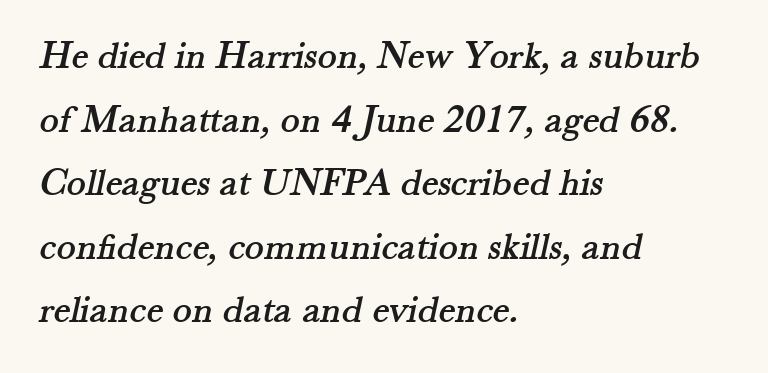
Q: Is the typeface a serif or a sans-serif typeface? A: Serif.
Q: Is the text underlined? A: No.
Q: How is the paragraph aligned? A: Left-aligned.
Q: Is the spacing between letters normal or unusually wide? A: Normal.
Q: Is the spacing between lines tight, normal or loose? A: Normal.
Q: Width (condensed, normal, or wide)? A: Normal.
Q: Stroke contrast? A: Medium.
Q: x-height? A: Small.
Q: Monospaced? A: No.
